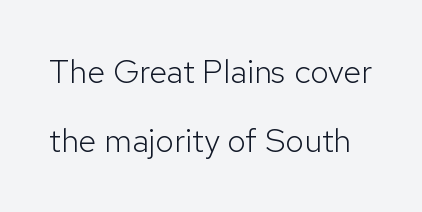
{"serif": "no", "italic": "no", "bold": "no", "weight": "light", "width": "normal", "stroke_contrast": "low", "x_height": "medium", "monospaced": "no", "underline": "no", "line_spacing": "loose", "line_spacing_ratio": 2.09, "letter_spacing": "normal", "letter_spacing_em": 0.0, "glyph_px": 33}
